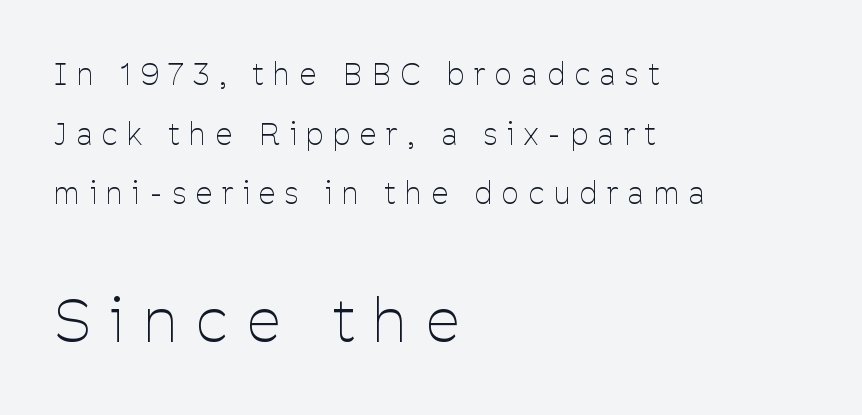
Q: Is the text bold? A: No.
Q: Is the text italic (slanted)? A: No, it is upright.
Q: Is the typeface a serif or a sans-serif typeface? A: Sans-serif.
Q: Is the text underlined? A: No.
Q: How is the paragraph aligned? A: Left-aligned.
Q: Is the spacing between letters normal or unusually wide? A: Unusually wide.
Q: Is the spacing between lines tight, normal or loose? A: Loose.
Q: Which block of text is set in a larger size, the first (top) or the second (bottom)? A: The second (bottom) one.
Q: Width (condensed, normal, or wide)? A: Condensed.
Q: Stroke contrast? A: Low.
Q: x-height? A: Medium.
Q: Monospaced? A: No.
